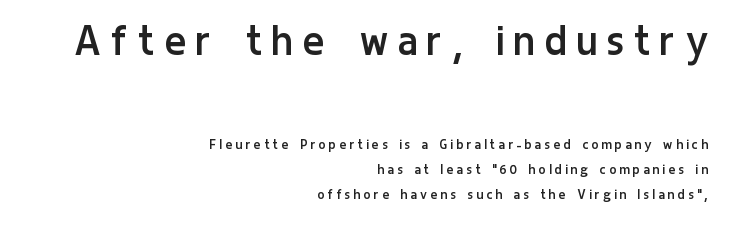
Q: Is the text bold? A: No.
Q: Is the text italic (slanted)? A: No, it is upright.
Q: Is the typeface a serif or a sans-serif typeface? A: Sans-serif.
Q: Is the text underlined? A: No.
Q: How is the paragraph aligned? A: Right-aligned.
Q: Is the spacing between letters normal or unusually wide? A: Unusually wide.
Q: Is the spacing between lines tight, normal or loose? A: Normal.
Q: Which block of text is set in a larger size, the first (top) or the second (bottom)? A: The first (top) one.
Q: Width (condensed, normal, or wide)? A: Condensed.
Q: Stroke contrast? A: Low.
Q: x-height? A: Medium.
Q: Monospaced? A: No.
